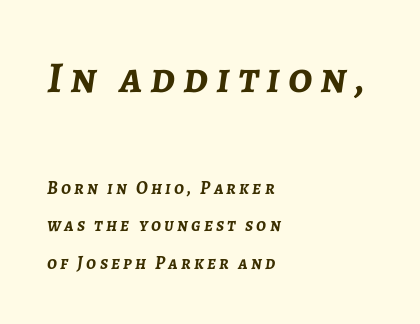
Q: Is the text bold? A: Yes.
Q: Is the text italic (slanted)? A: Yes, it leans right by about 7 degrees.
Q: Is the text underlined? A: No.
Q: How is the paragraph aligned? A: Left-aligned.
Q: Is the spacing between lines tight, normal or loose? A: Loose.
Q: Which block of text is set in a larger size, the first (top) or the second (bottom)? A: The first (top) one.
Q: Width (condensed, normal, or wide)? A: Normal.
Q: Stroke contrast? A: Low.
Q: x-height? A: Medium.
Q: Monospaced? A: No.
